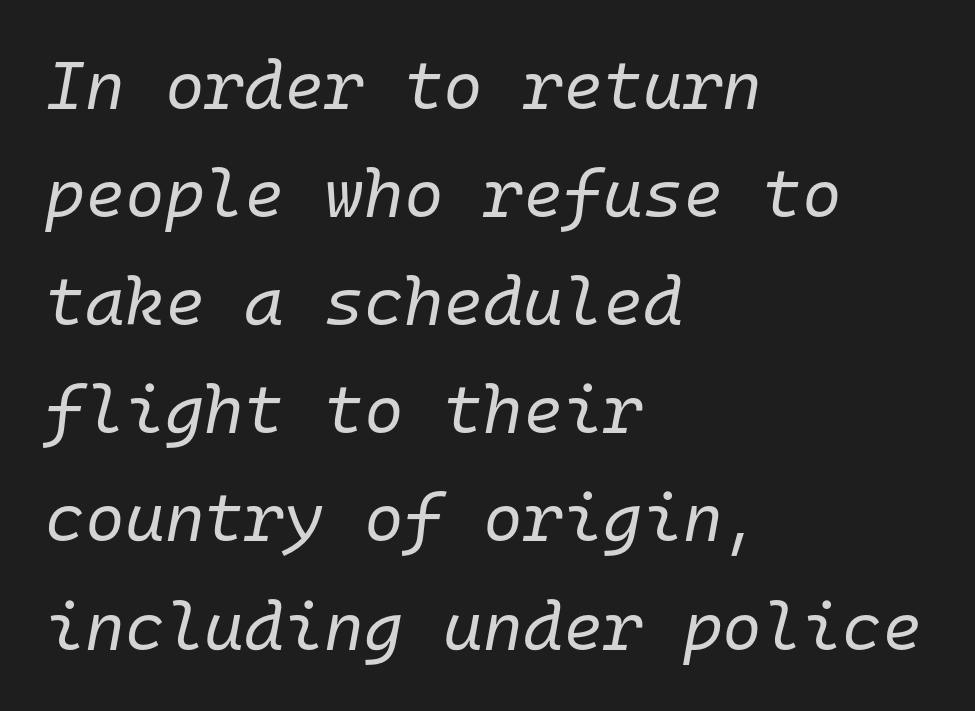
The image shows 68 px regular-weight type, italic (leaning right), monospaced; set left-aligned, normal line spacing (1.59x), normal letter spacing, not underlined; low stroke contrast and a medium x-height.
